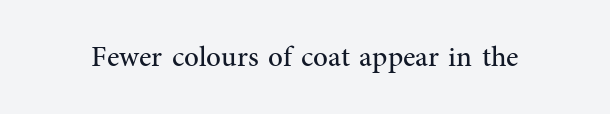
{"serif": "yes", "italic": "no", "bold": "no", "weight": "regular", "width": "normal", "stroke_contrast": "medium", "x_height": "medium", "monospaced": "no", "underline": "no", "letter_spacing": "normal", "letter_spacing_em": 0.0, "glyph_px": 29}
